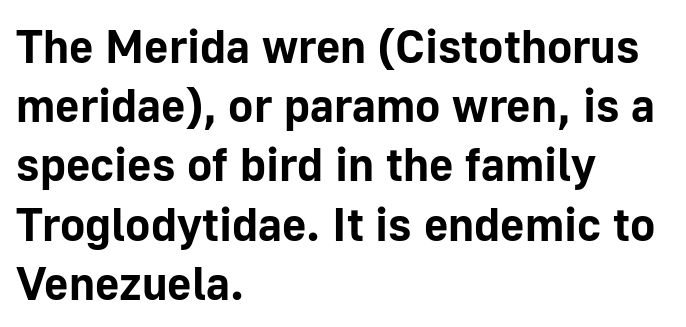
The image shows 47 px bold sans-serif type, upright; set left-aligned, normal line spacing (1.26x), normal letter spacing, not underlined; low stroke contrast and a medium x-height.
